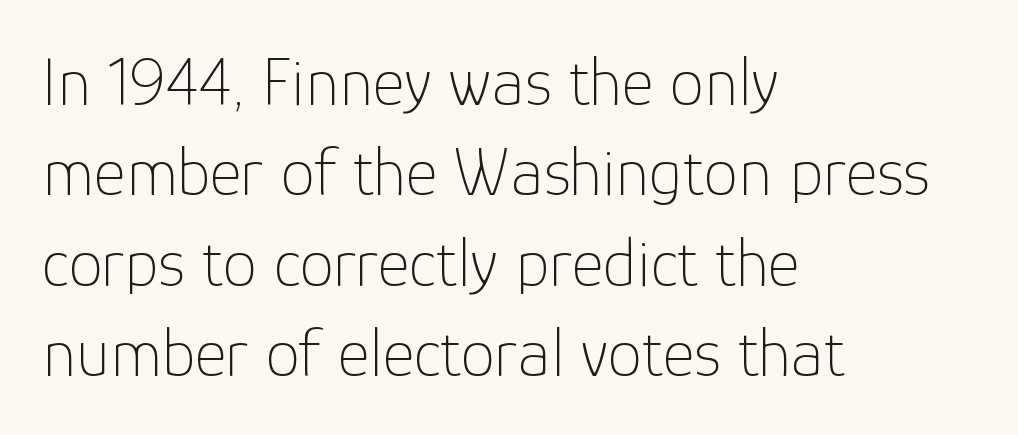
The image shows 69 px thin sans-serif type, upright; set left-aligned, normal line spacing (1.31x), normal letter spacing, not underlined; low stroke contrast and a medium x-height.
